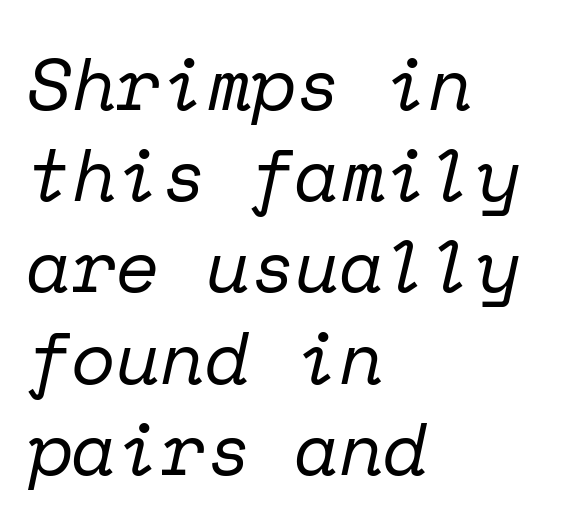
Q: Is the text bold? A: No.
Q: Is the text italic (slanted)? A: Yes, it leans right by about 12 degrees.
Q: Is the typeface a serif or a sans-serif typeface? A: Serif.
Q: Is the text underlined? A: No.
Q: How is the paragraph aligned? A: Left-aligned.
Q: Is the spacing between letters normal or unusually wide? A: Normal.
Q: Is the spacing between lines tight, normal or loose? A: Normal.
Q: Width (condensed, normal, or wide)? A: Normal.
Q: Stroke contrast? A: Low.
Q: x-height? A: Medium.
Q: Monospaced? A: Yes.
